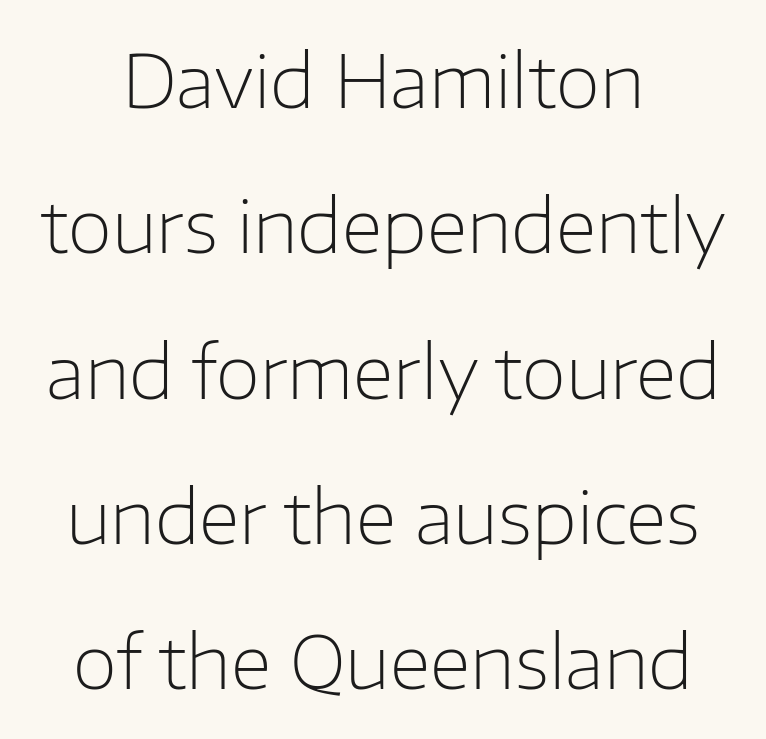
This rendering employs a face without finishing strokes, i.e., a sans-serif. The vertical gap from one line to the next is large. Weight: regular or lighter. Inter-character spacing is left at the font's built-in metrics.
